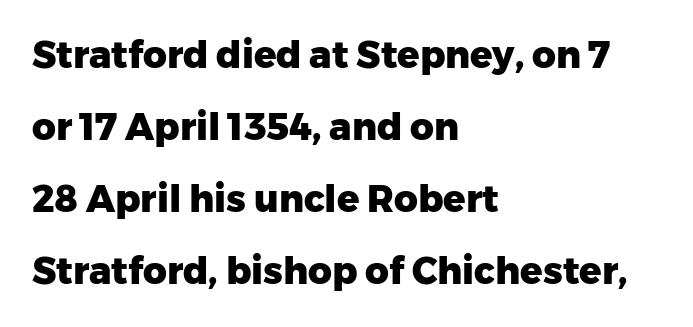
Q: Is the text bold? A: Yes.
Q: Is the text italic (slanted)? A: No, it is upright.
Q: Is the typeface a serif or a sans-serif typeface? A: Sans-serif.
Q: Is the text underlined? A: No.
Q: How is the paragraph aligned? A: Left-aligned.
Q: Is the spacing between letters normal or unusually wide? A: Normal.
Q: Is the spacing between lines tight, normal or loose? A: Loose.
Q: Width (condensed, normal, or wide)? A: Normal.
Q: Stroke contrast? A: Low.
Q: x-height? A: Medium.
Q: Monospaced? A: No.
